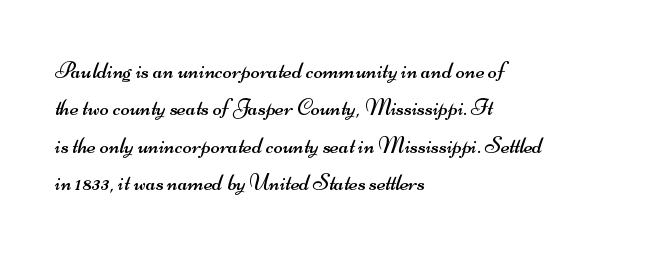
{"bold": "no", "underline": "no", "align": "left", "line_spacing": "normal", "line_spacing_ratio": 1.56, "letter_spacing": "normal", "letter_spacing_em": 0.0, "glyph_px": 24}
